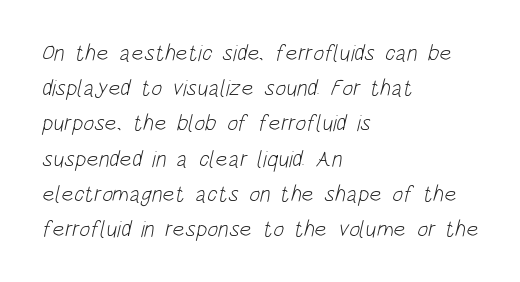
The string is rendered with underlining switched off. Each line starts at the same left margin while the right side varies. Quick note: interline space is typical. Stems and bowls with no extra thickness — not bold.
